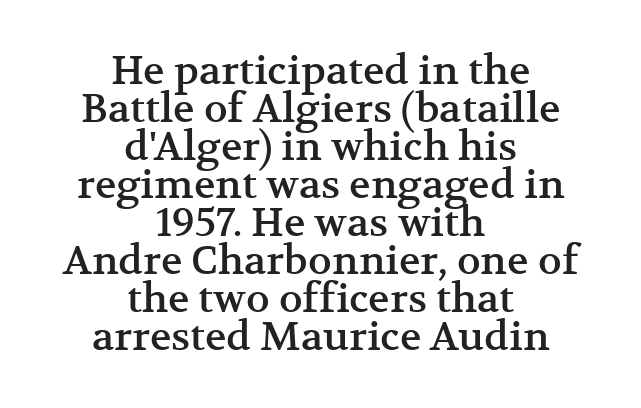
The image shows 40 px serif type, upright; set centered, tight line spacing (0.95x), normal letter spacing, not underlined; medium stroke contrast and a medium x-height.
